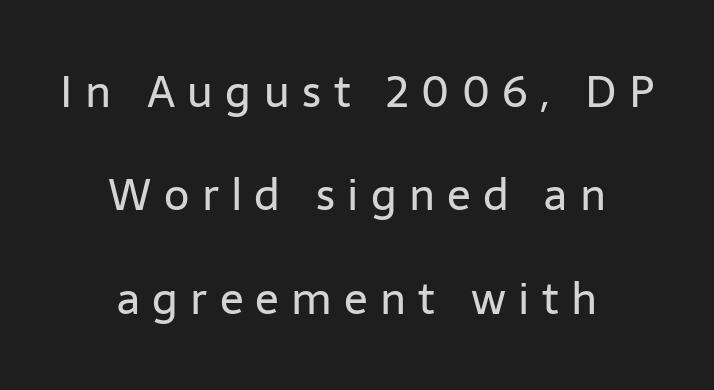
{"serif": "no", "italic": "no", "bold": "no", "weight": "regular", "width": "normal", "stroke_contrast": "low", "x_height": "medium", "monospaced": "no", "underline": "no", "align": "center", "line_spacing": "loose", "line_spacing_ratio": 2.35, "letter_spacing": "wide", "letter_spacing_em": 0.28, "glyph_px": 44}
